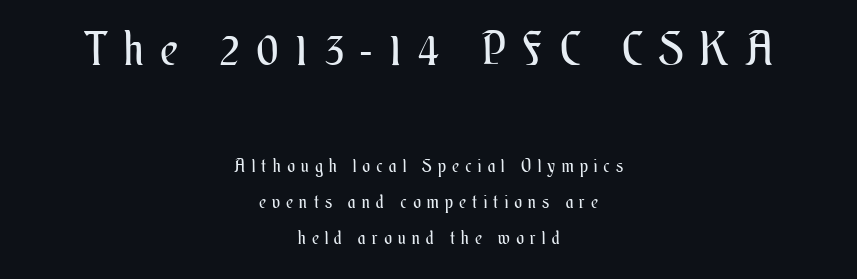
The lines in this sample share a center point and differ in where they start and stop. You can tell it's not italic because the verticals are truly vertical. Regarding leading, the lines here are spaced well apart. The face used here appears at its bigger size in the upper chunk. Inter-character spacing is expanded well beyond the font's built-in metrics.
